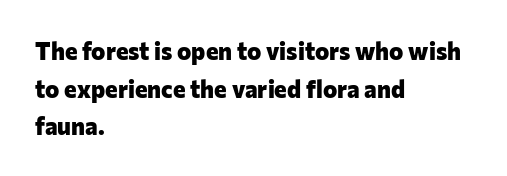
Heavy, bold letterforms. Quick note: underline off. The space between consecutive lines is moderate. This is roman type, the default non-slanted kind. The compositor pushed each line to the left boundary.
